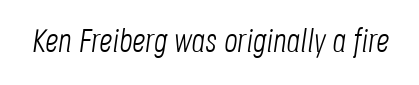
{"italic": "yes", "lean": "right", "slant_degrees": 8, "bold": "no", "weight": "light", "width": "condensed", "stroke_contrast": "low", "x_height": "large", "monospaced": "no", "underline": "no", "letter_spacing": "normal", "letter_spacing_em": 0.0, "glyph_px": 33}
